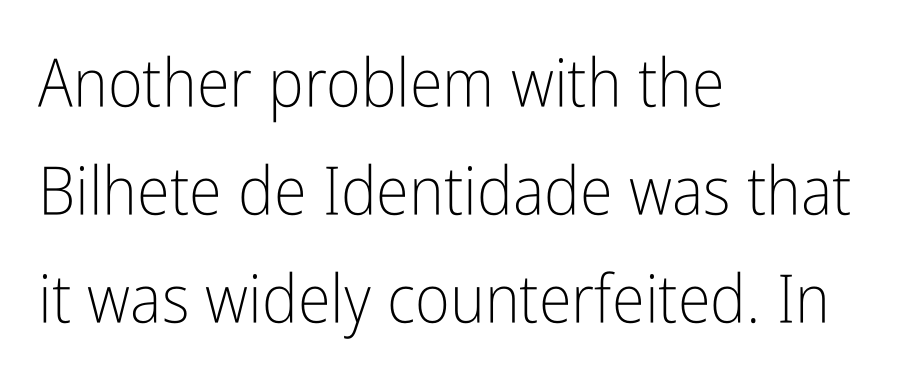
{"serif": "no", "italic": "no", "bold": "no", "weight": "light", "width": "condensed", "stroke_contrast": "low", "x_height": "medium", "monospaced": "no", "underline": "no", "align": "left", "line_spacing": "normal", "line_spacing_ratio": 1.61, "letter_spacing": "normal", "letter_spacing_em": 0.0, "glyph_px": 67}
